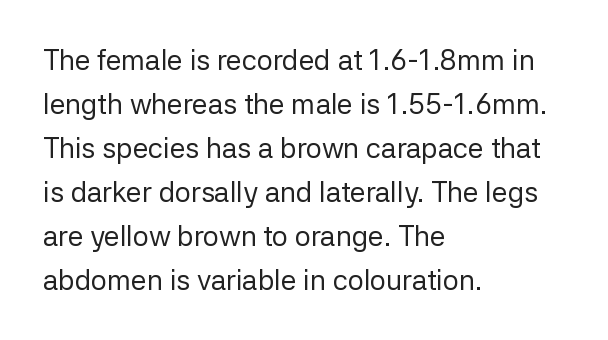
The image shows 28 px regular-weight sans-serif type, upright; set left-aligned, normal line spacing (1.57x), normal letter spacing, not underlined; low stroke contrast and a medium x-height.
